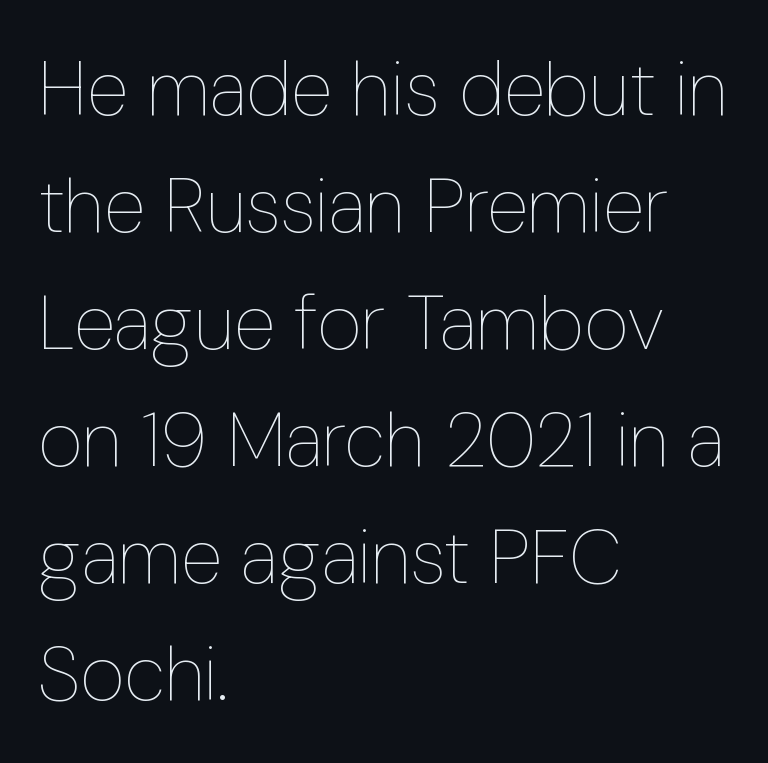
{"italic": "no", "bold": "no", "weight": "thin", "width": "condensed", "stroke_contrast": "low", "x_height": "medium", "monospaced": "no", "underline": "no", "align": "left", "line_spacing": "normal", "line_spacing_ratio": 1.52, "letter_spacing": "normal", "letter_spacing_em": 0.0, "glyph_px": 77}
